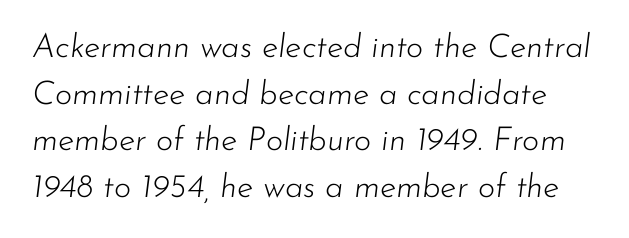
{"italic": "yes", "lean": "right", "slant_degrees": 7, "bold": "no", "weight": "light", "width": "normal", "stroke_contrast": "low", "x_height": "small", "monospaced": "no", "underline": "no", "line_spacing": "normal", "line_spacing_ratio": 1.41, "letter_spacing": "normal", "letter_spacing_em": 0.0, "glyph_px": 33}
